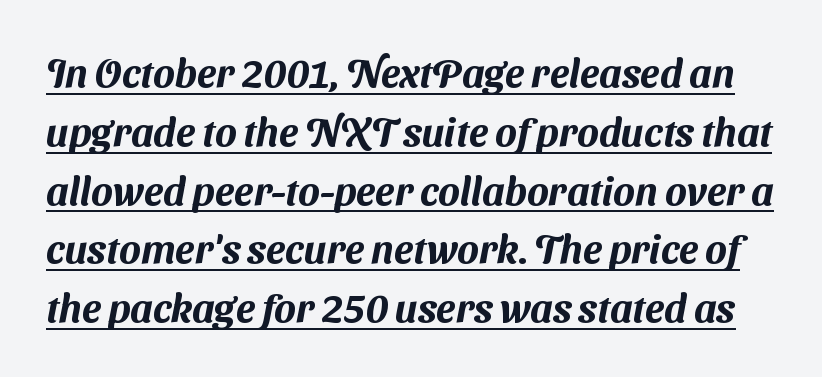
The image shows 40 px sans-serif type; set normal line spacing (1.47x), normal letter spacing, underlined; medium stroke contrast and a medium x-height.
